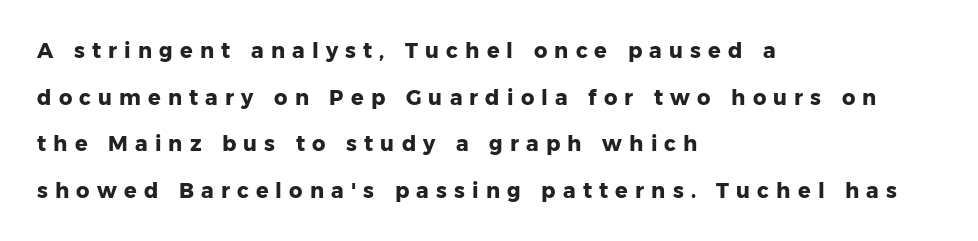
Q: Is the text bold? A: Yes.
Q: Is the text italic (slanted)? A: No, it is upright.
Q: Is the text underlined? A: No.
Q: How is the paragraph aligned? A: Left-aligned.
Q: Is the spacing between letters normal or unusually wide? A: Unusually wide.
Q: Is the spacing between lines tight, normal or loose? A: Loose.
